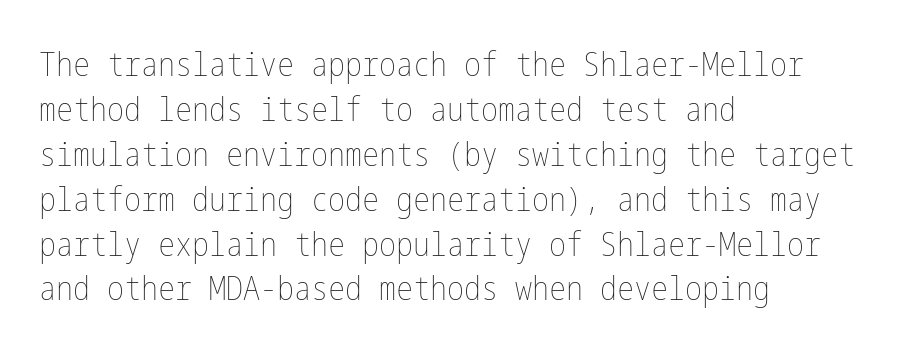
Q: Is the text bold? A: No.
Q: Is the text italic (slanted)? A: No, it is upright.
Q: Is the text underlined? A: No.
Q: How is the paragraph aligned? A: Left-aligned.
Q: Is the spacing between letters normal or unusually wide? A: Normal.
Q: Is the spacing between lines tight, normal or loose? A: Normal.
Q: Width (condensed, normal, or wide)? A: Condensed.
Q: Stroke contrast? A: Low.
Q: x-height? A: Medium.
